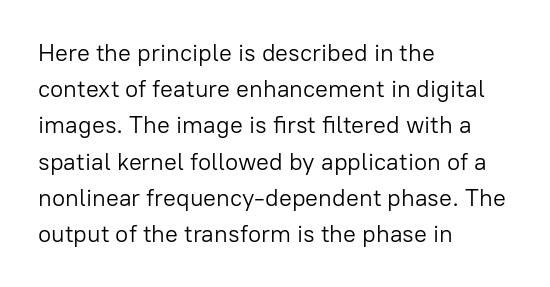
Q: Is the text bold? A: No.
Q: Is the text italic (slanted)? A: No, it is upright.
Q: Is the text underlined? A: No.
Q: How is the paragraph aligned? A: Left-aligned.
Q: Is the spacing between letters normal or unusually wide? A: Normal.
Q: Is the spacing between lines tight, normal or loose? A: Normal.
